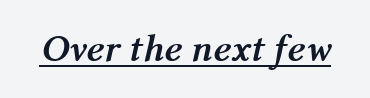
The image shows 38 px semibold type, italic (leaning right); set normal letter spacing, underlined; medium stroke contrast and a medium x-height.
